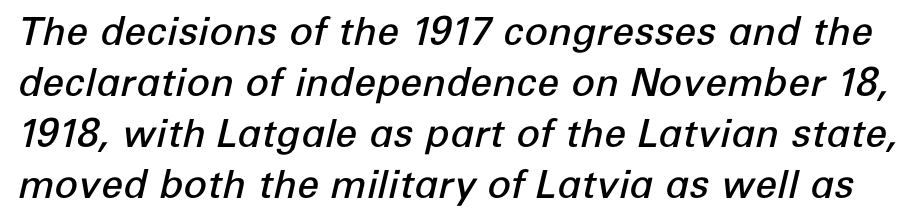
The image shows 39 px semibold type, italic (leaning right); set normal line spacing (1.31x), normal letter spacing, not underlined; low stroke contrast and a medium x-height.
